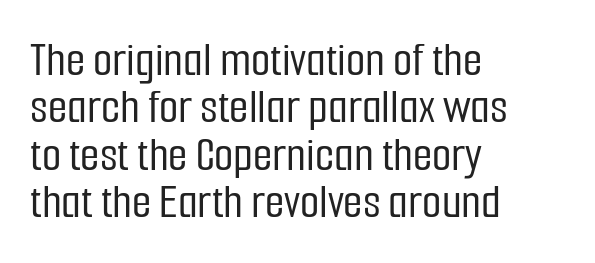
The image shows 50 px condensed sans-serif type, upright; set left-aligned, tight line spacing (0.95x), normal letter spacing, not underlined; low stroke contrast and a medium x-height.
